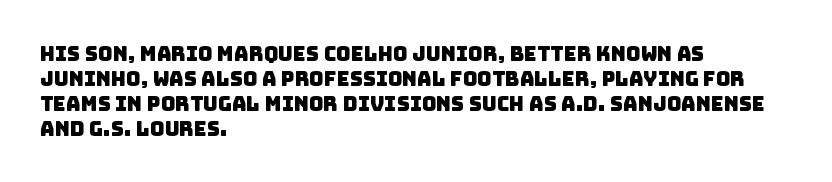
Words float on clear page, feet unadorned. Leftover space on each line is placed entirely after the last word. Short note: letters normally spaced. A normal amount of white space separates one row of letters from the next.
